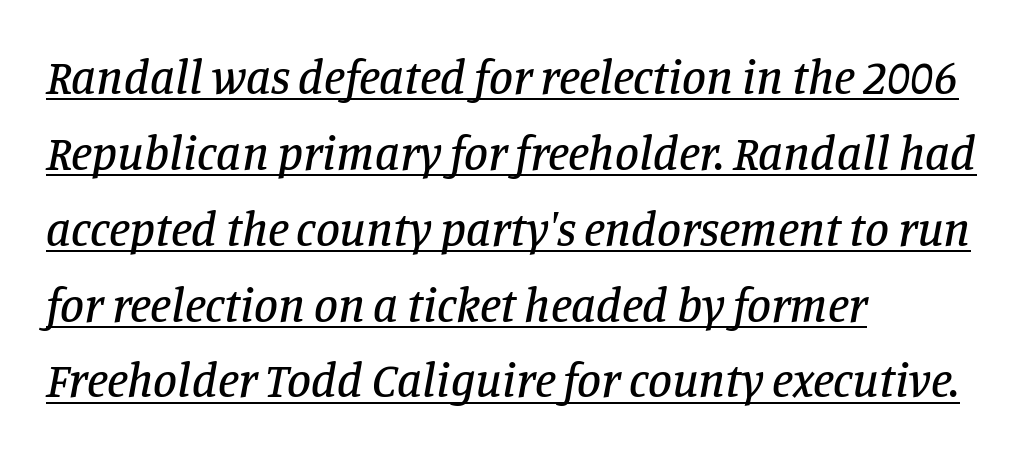
The image shows 48 px serif type, italic (leaning right); set left-aligned, normal line spacing (1.58x), normal letter spacing, underlined; low stroke contrast and a large x-height.
